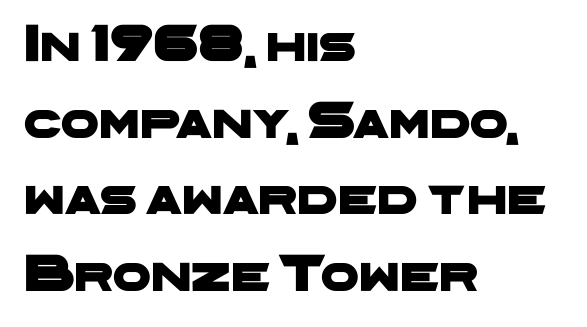
The image shows 54 px wide sans-serif type; set left-aligned, normal line spacing (1.42x), normal letter spacing, not underlined; low stroke contrast and a medium x-height.
